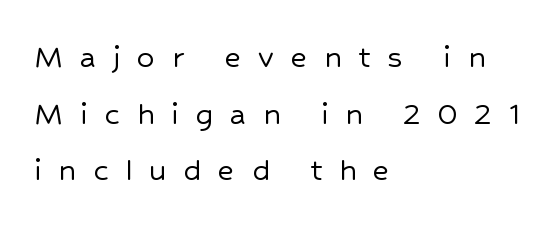
The image shows 35 px sans-serif type, upright; set left-aligned, normal line spacing (1.62x), unusually wide letter spacing (+0.48 em), not underlined; low stroke contrast and a medium x-height.
